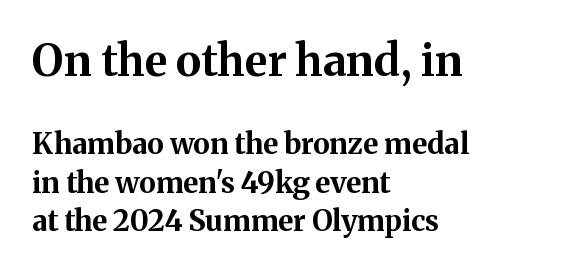
Look at the bottom of the vertical strokes: they flare into serifs here. Summary of weight: heavy, a full bold. These lines are rendered in a variable-pitch font. Does the copy run flush right? No — it runs flush left. Decoration check: the copy has no underline.
